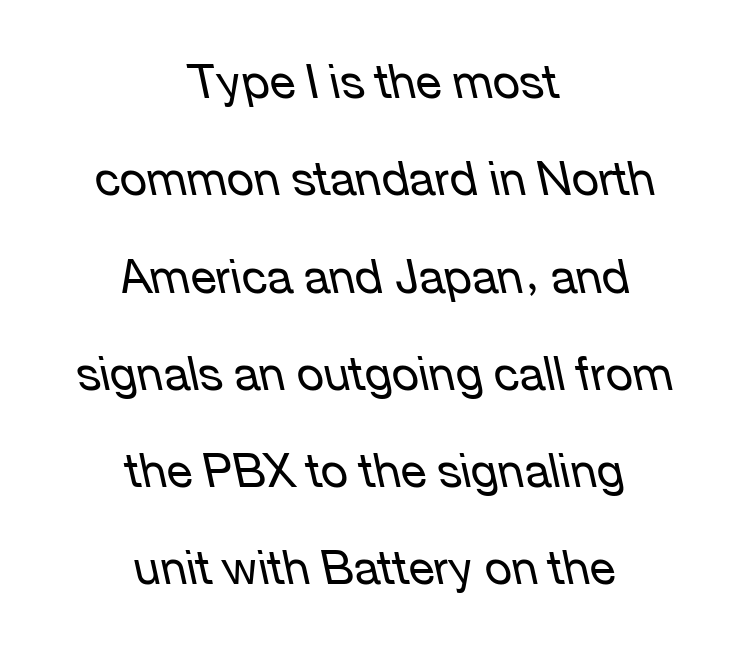
The image shows 47 px regular-weight type, italic (leaning left); set centered, loose line spacing (2.07x), normal letter spacing, not underlined; low stroke contrast and a medium x-height.
